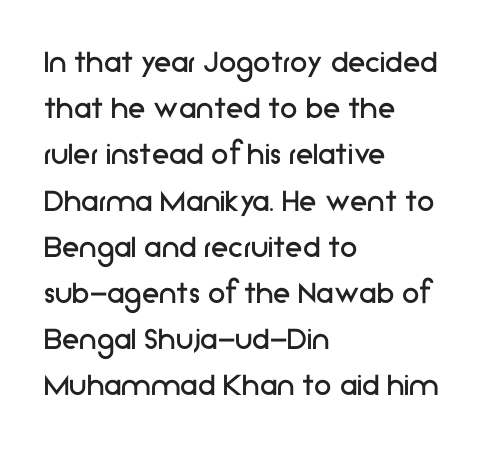
Proportional: the letters do not fall into vertical columns. The lines sit at an ordinary, default distance from one another. The paragraph has a hard left edge and a soft right edge. Letters rest on an invisible, unmarked baseline. The horizontal fit of the characters is conventional and even.
